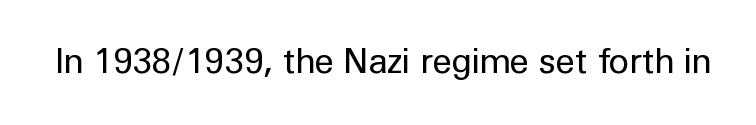
Q: Is the text bold? A: No.
Q: Is the text italic (slanted)? A: No, it is upright.
Q: Is the typeface a serif or a sans-serif typeface? A: Sans-serif.
Q: Is the text underlined? A: No.
Q: Is the spacing between letters normal or unusually wide? A: Normal.
Q: Width (condensed, normal, or wide)? A: Normal.
Q: Stroke contrast? A: Low.
Q: x-height? A: Medium.
Q: Monospaced? A: No.
